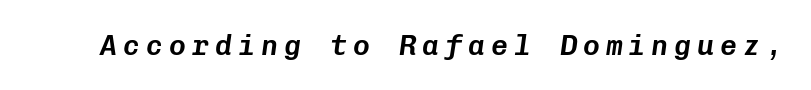
The image shows 28 px text type, italic (leaning right), monospaced; set unusually wide letter spacing (+0.22 em), not underlined; low stroke contrast and a medium x-height.
